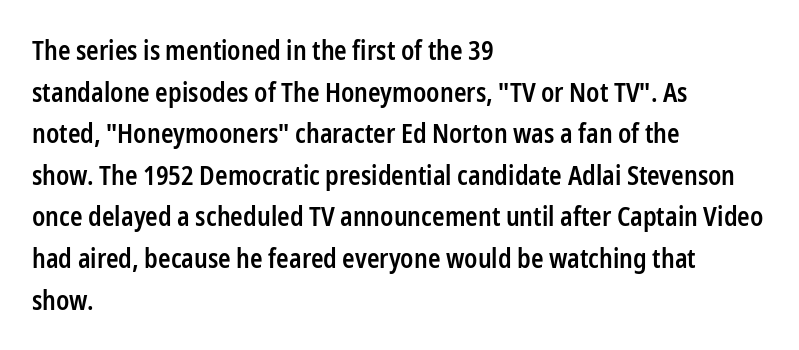
Q: Is the text bold? A: Semi-bold.
Q: Is the text italic (slanted)? A: No, it is upright.
Q: Is the text underlined? A: No.
Q: How is the paragraph aligned? A: Left-aligned.
Q: Is the spacing between letters normal or unusually wide? A: Normal.
Q: Is the spacing between lines tight, normal or loose? A: Normal.
